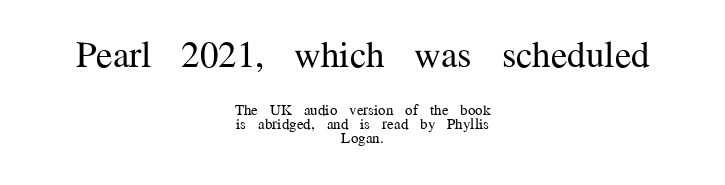
Letterform terminals end in serifs throughout the passage. Of the two passages, the one on top uses the larger point size. Character widths vary here, with narrow letters taking less room than wide ones. This block would grow much taller if given ordinary leading; it's compressed now.
